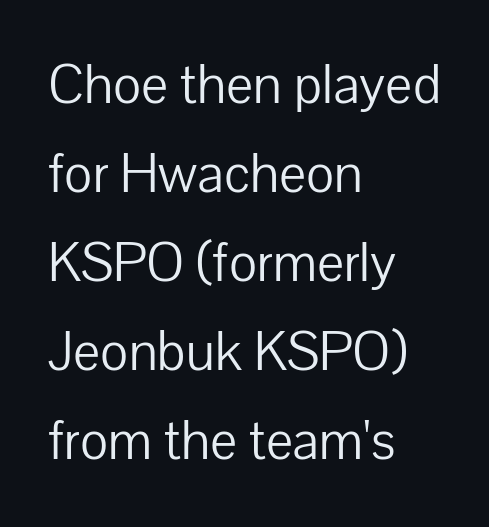
The passage shown is typed in a proportional face where columns would drift. Grotesque or geometric, the face here clearly has no serifs. In CSS terms this would be text-align: left. Words appear dense and cohesive because spacing is normal.
